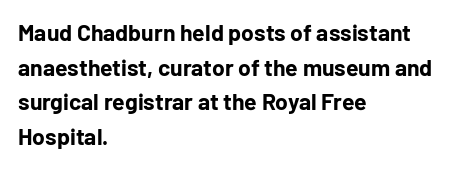
Q: Is the text bold? A: Yes.
Q: Is the text italic (slanted)? A: No, it is upright.
Q: Is the text underlined? A: No.
Q: How is the paragraph aligned? A: Left-aligned.
Q: Is the spacing between letters normal or unusually wide? A: Normal.
Q: Is the spacing between lines tight, normal or loose? A: Normal.
